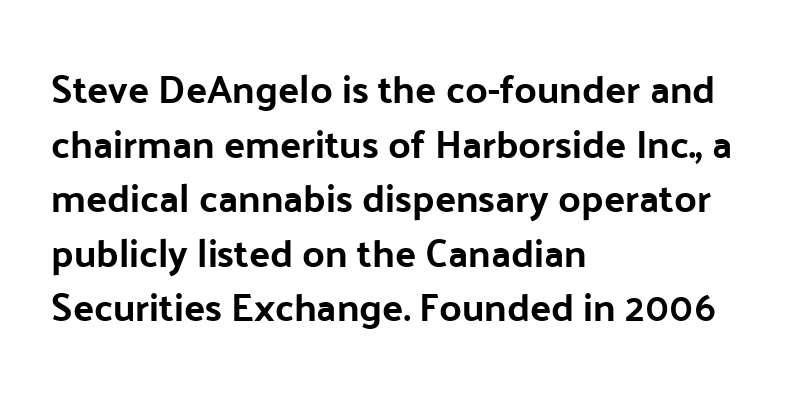
The image shows 39 px bold sans-serif type, upright; set left-aligned, normal line spacing (1.4x), normal letter spacing, not underlined; low stroke contrast and a medium x-height.
